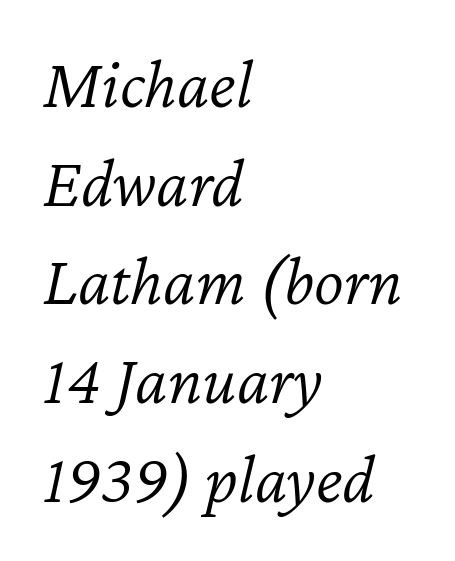
Is the block centered? No — it sits flush against the left margin. Rendered with sloped, italic letterforms. The gap between lines stays unmarked. Characters follow at the spacing the type designer built in.
